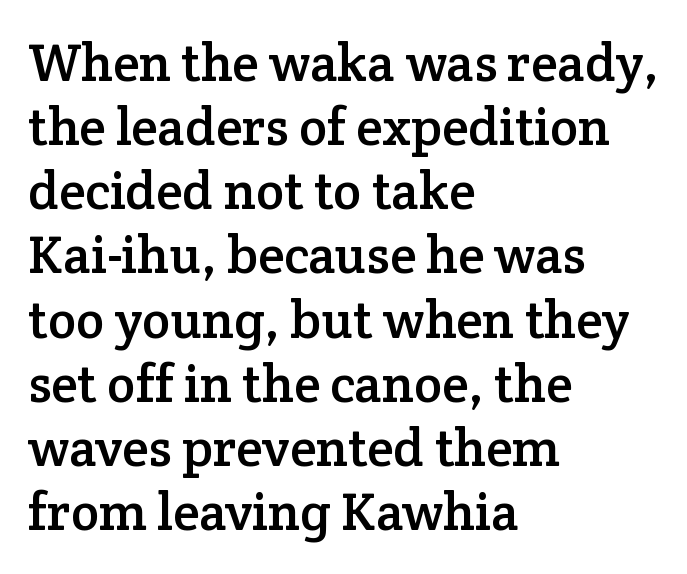
{"serif": "yes", "italic": "no", "width": "normal", "stroke_contrast": "low", "x_height": "medium", "monospaced": "no", "underline": "no", "align": "left", "line_spacing_ratio": 1.21, "letter_spacing": "normal", "letter_spacing_em": 0.0, "glyph_px": 53}
